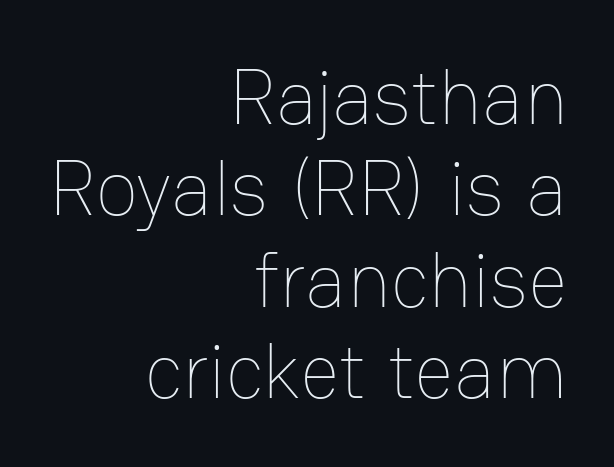
The image shows 78 px thin type, upright; set right-aligned, line spacing 1.17x, normal letter spacing, not underlined; low stroke contrast and a medium x-height.
